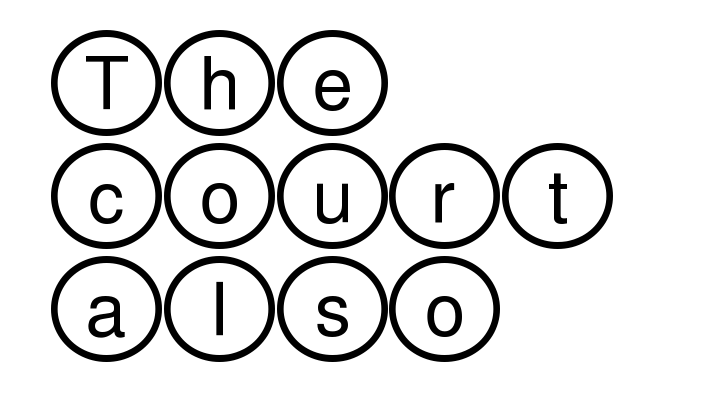
Q: Is the text italic (slanted)? A: No, it is upright.
Q: Is the text underlined? A: No.
Q: How is the paragraph aligned? A: Left-aligned.
Q: Is the spacing between letters normal or unusually wide? A: Normal.
Q: Is the spacing between lines tight, normal or loose? A: Normal.
Q: Width (condensed, normal, or wide)? A: Wide.
Q: x-height? A: Large.
